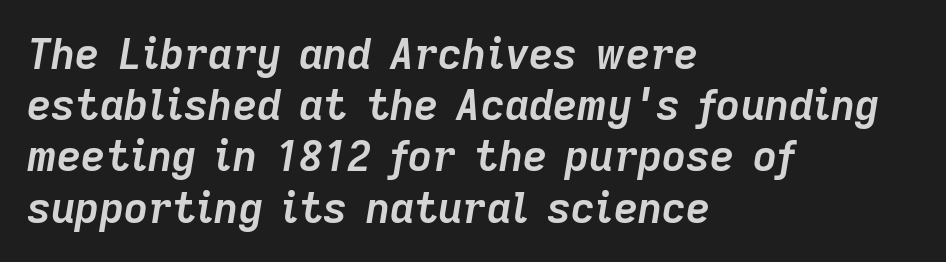
The image shows 42 px semibold type, italic (leaning right); set left-aligned, line spacing 1.22x, normal letter spacing, not underlined; low stroke contrast and a medium x-height.
